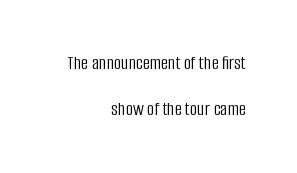
The horizontal fit of the characters is conventional and even. Italic? Not at all — the glyphs are vertical. Reading down the block, your eye finds every line finishing at a fixed right position. Letters rest on an invisible, unmarked baseline. Quick note: interline space is abundant. A quiet, ordinary-to-light weight characterises the typeface.
